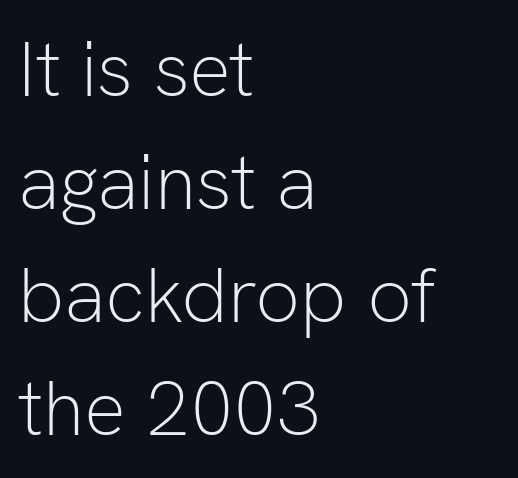
{"serif": "no", "italic": "no", "bold": "no", "weight": "light", "width": "normal", "stroke_contrast": "low", "x_height": "medium", "monospaced": "no", "underline": "no", "align": "left", "line_spacing": "normal", "line_spacing_ratio": 1.45, "letter_spacing": "normal", "letter_spacing_em": 0.0, "glyph_px": 78}
